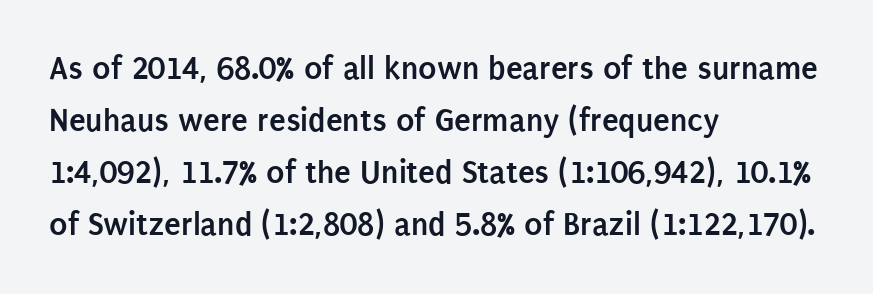
{"serif": "no", "italic": "no", "bold": "yes", "weight": "semibold", "width": "condensed", "stroke_contrast": "low", "x_height": "large", "monospaced": "no", "underline": "no", "align": "left", "line_spacing": "normal", "line_spacing_ratio": 1.53, "letter_spacing": "normal", "letter_spacing_em": 0.0, "glyph_px": 34}
